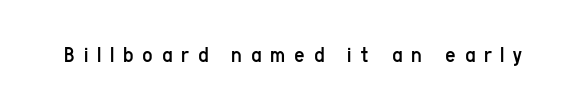
Q: Is the text bold? A: No.
Q: Is the text italic (slanted)? A: No, it is upright.
Q: Is the text underlined? A: No.
Q: Is the spacing between letters normal or unusually wide? A: Unusually wide.
